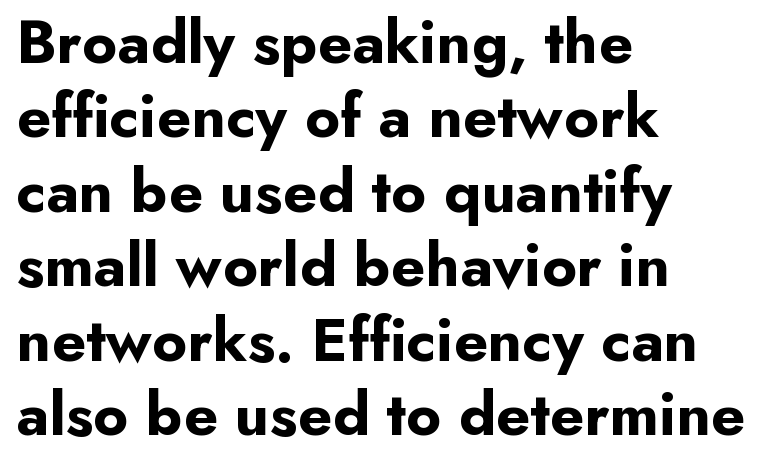
Q: Is the text bold? A: Yes.
Q: Is the text italic (slanted)? A: No, it is upright.
Q: Is the typeface a serif or a sans-serif typeface? A: Sans-serif.
Q: Is the text underlined? A: No.
Q: How is the paragraph aligned? A: Left-aligned.
Q: Is the spacing between letters normal or unusually wide? A: Normal.
Q: Width (condensed, normal, or wide)? A: Normal.
Q: Stroke contrast? A: Low.
Q: x-height? A: Small.
Q: Monospaced? A: No.
